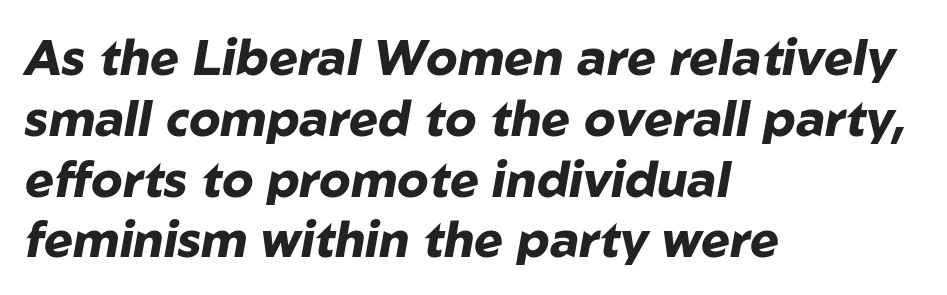
The image shows 49 px heavy type, italic (leaning right); set left-aligned, line spacing 1.24x, normal letter spacing, not underlined; low stroke contrast and a medium x-height.
